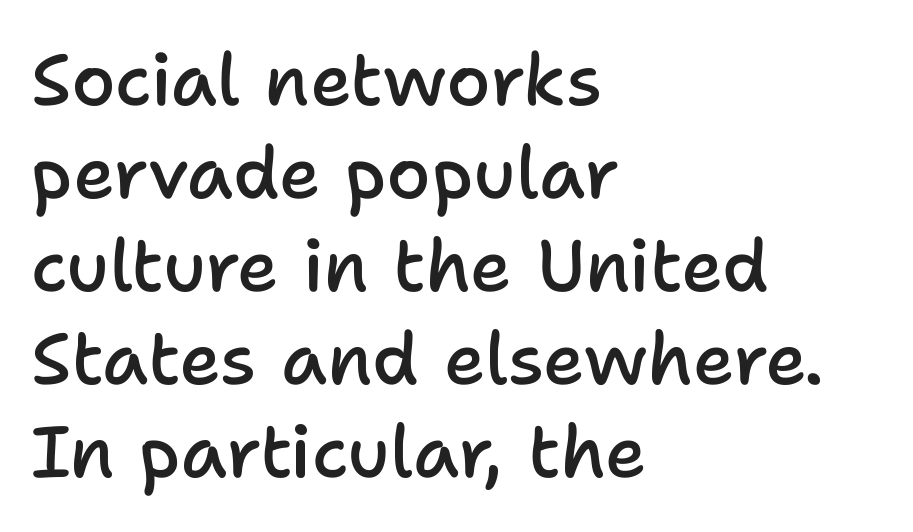
The image shows 72 px semibold sans-serif type, upright; set left-aligned, normal line spacing (1.29x), normal letter spacing, not underlined; low stroke contrast and a medium x-height.
